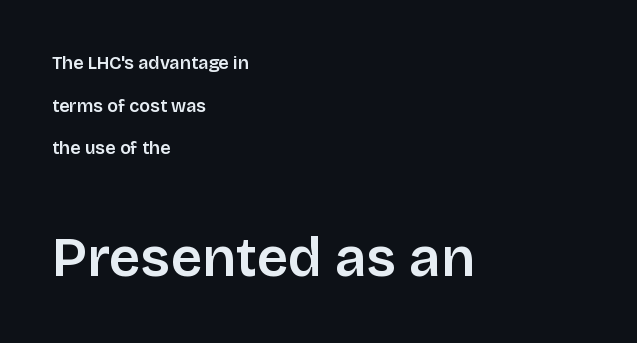
Q: Is the text italic (slanted)? A: No, it is upright.
Q: Is the typeface a serif or a sans-serif typeface? A: Sans-serif.
Q: Is the text underlined? A: No.
Q: How is the paragraph aligned? A: Left-aligned.
Q: Is the spacing between letters normal or unusually wide? A: Normal.
Q: Is the spacing between lines tight, normal or loose? A: Loose.
Q: Which block of text is set in a larger size, the first (top) or the second (bottom)? A: The second (bottom) one.
Q: Width (condensed, normal, or wide)? A: Normal.
Q: Stroke contrast? A: Low.
Q: x-height? A: Large.
Q: Monospaced? A: No.
